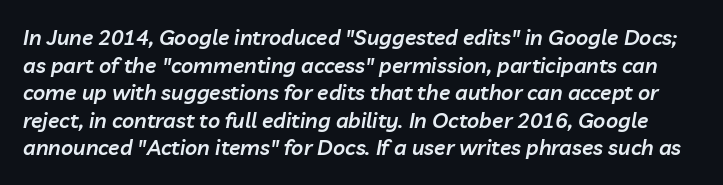
{"italic": "yes", "lean": "right", "slant_degrees": 10, "bold": "semi", "underline": "no", "line_spacing": "normal", "line_spacing_ratio": 1.31, "letter_spacing": "normal", "letter_spacing_em": 0.0, "glyph_px": 21}
